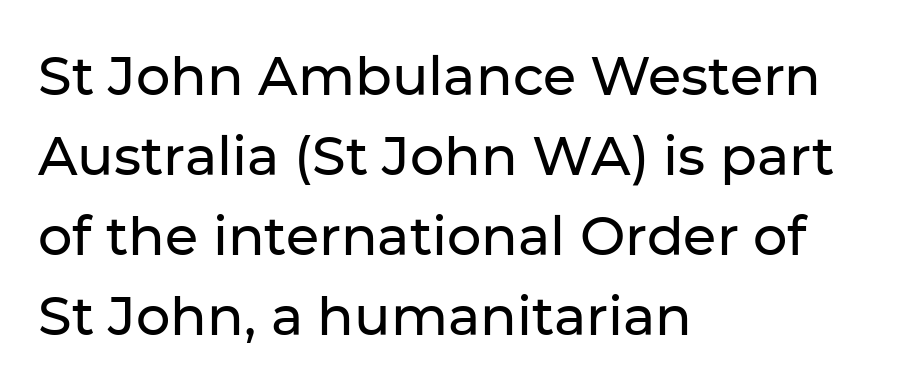
{"serif": "no", "italic": "no", "width": "normal", "stroke_contrast": "low", "x_height": "medium", "monospaced": "no", "underline": "no", "align": "left", "line_spacing": "normal", "line_spacing_ratio": 1.48, "letter_spacing": "normal", "letter_spacing_em": 0.0, "glyph_px": 54}
